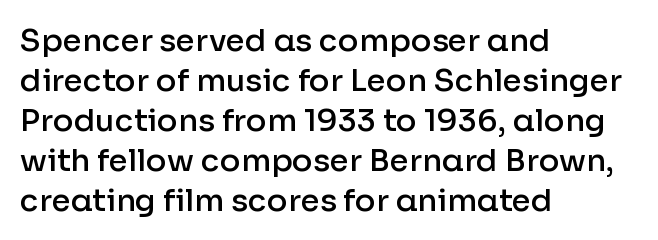
Q: Is the text bold? A: Semi-bold.
Q: Is the text italic (slanted)? A: No, it is upright.
Q: Is the typeface a serif or a sans-serif typeface? A: Sans-serif.
Q: Is the text underlined? A: No.
Q: How is the paragraph aligned? A: Left-aligned.
Q: Is the spacing between letters normal or unusually wide? A: Normal.
Q: Is the spacing between lines tight, normal or loose? A: Normal.
Q: Width (condensed, normal, or wide)? A: Normal.
Q: Stroke contrast? A: Low.
Q: x-height? A: Medium.
Q: Monospaced? A: No.
